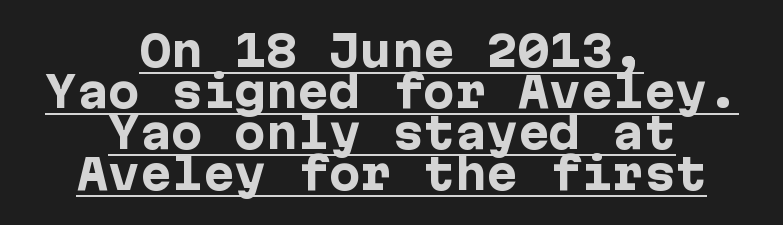
Between one letter and the next there's only the usual sliver of space. Somebody hit Ctrl+U on this one — the words are underlined. Italic: no, the glyphs are upright roman. Regarding serifs, this sample does without them.
